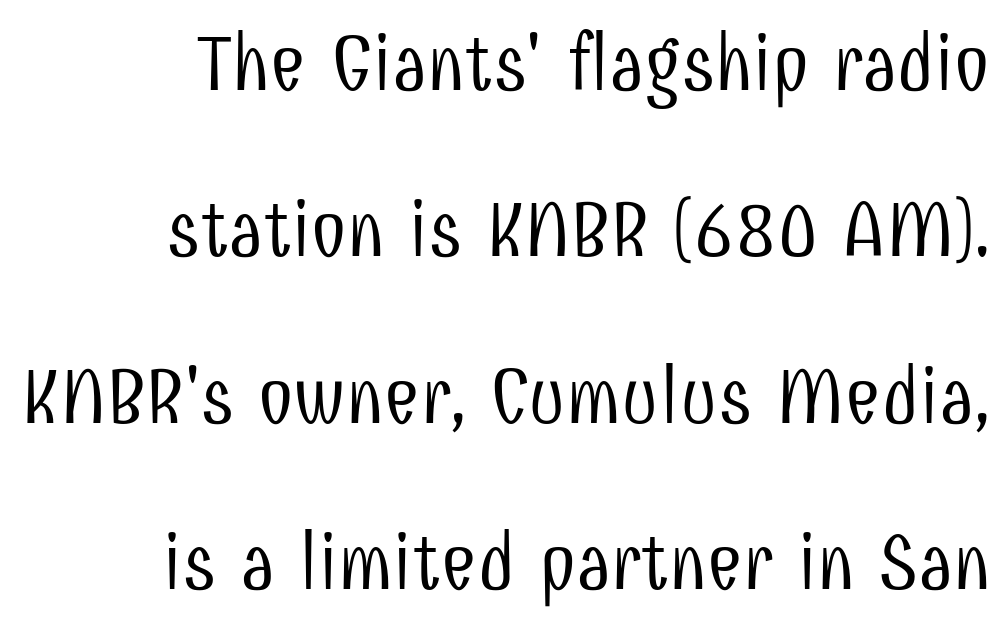
The image shows 80 px light, condensed sans-serif type, upright; set right-aligned, loose line spacing (2.08x), normal letter spacing, not underlined; low stroke contrast and a medium x-height.
